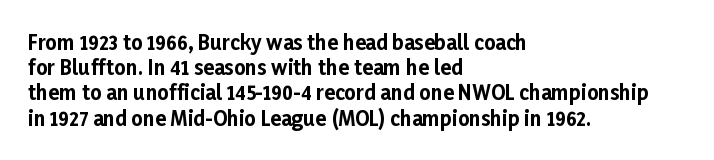
{"italic": "no", "bold": "yes", "underline": "no", "align": "left", "line_spacing": "normal", "line_spacing_ratio": 1.26, "letter_spacing": "normal", "letter_spacing_em": 0.0, "glyph_px": 20}
